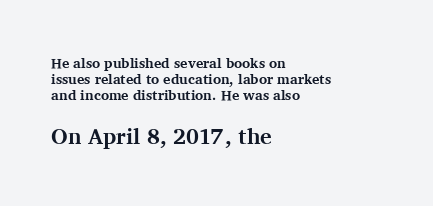
In terms of posture, this sample is upright. Horizontally, the lines are justified to the leading edge only. Each word holds together tightly as a unit, with standard inter-letter gaps. The strokes are fattened all the way to bold. A clean baseline with only descenders dipping below it. Which of the two is more prominent by size? The second, at the bottom.
